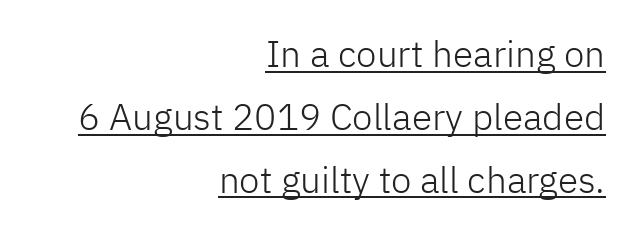
Q: Is the text bold? A: No.
Q: Is the text italic (slanted)? A: No, it is upright.
Q: Is the typeface a serif or a sans-serif typeface? A: Sans-serif.
Q: Is the text underlined? A: Yes.
Q: How is the paragraph aligned? A: Right-aligned.
Q: Is the spacing between letters normal or unusually wide? A: Normal.
Q: Is the spacing between lines tight, normal or loose? A: Normal.
Q: Width (condensed, normal, or wide)? A: Normal.
Q: Stroke contrast? A: Low.
Q: x-height? A: Medium.
Q: Monospaced? A: No.
